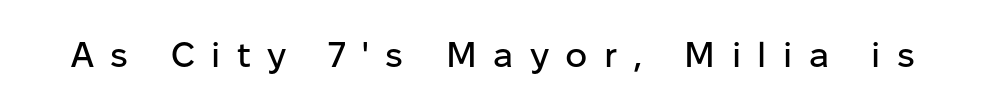
This sample uses an upright cut, with every glyph sitting square on the baseline. The letters are spread apart with noticeably loose tracking. The rendering uses natural spacing where letterforms have individual widths. The space beneath each line is pristine and unruled. I'd call this a sans setting — the letters go barefoot.
